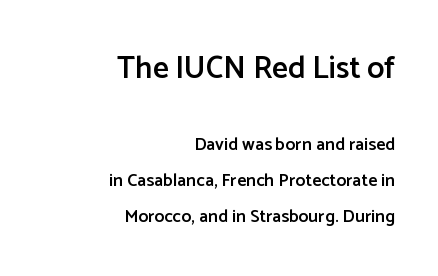
Type size steps down from the first block to the second. You can tell from the bare stems that sans-serif type was used. This sample has the flowing, uneven cadence of proportional lettering. The foot of each line stays bare and open. This is roman type, the default non-slanted kind.
